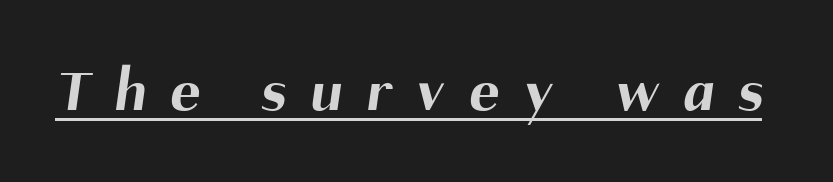
The image shows 62 px bold sans-serif type; set unusually wide letter spacing (+0.39 em), underlined; medium stroke contrast and a medium x-height.
